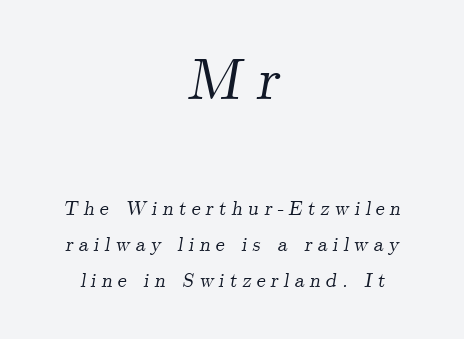
Each line is balanced around a shared central axis. Is this a sans? No — the strokes have serifs. Size contrast runs from large at the top to small at the bottom. It's the slanting kind of type.
